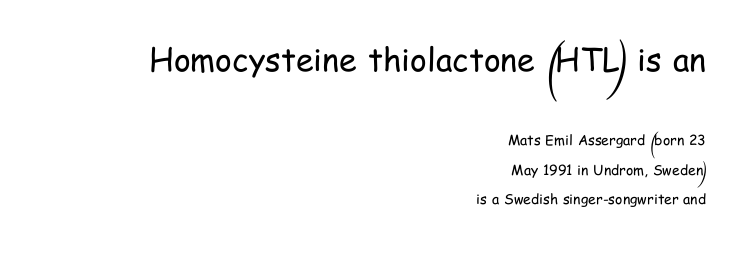
Q: Is the text bold? A: No.
Q: Is the text italic (slanted)? A: No, it is upright.
Q: Is the typeface a serif or a sans-serif typeface? A: Sans-serif.
Q: Is the text underlined? A: No.
Q: How is the paragraph aligned? A: Right-aligned.
Q: Is the spacing between letters normal or unusually wide? A: Normal.
Q: Is the spacing between lines tight, normal or loose? A: Loose.
Q: Which block of text is set in a larger size, the first (top) or the second (bottom)? A: The first (top) one.
Q: Width (condensed, normal, or wide)? A: Condensed.
Q: Stroke contrast? A: Low.
Q: x-height? A: Medium.
Q: Monospaced? A: No.
